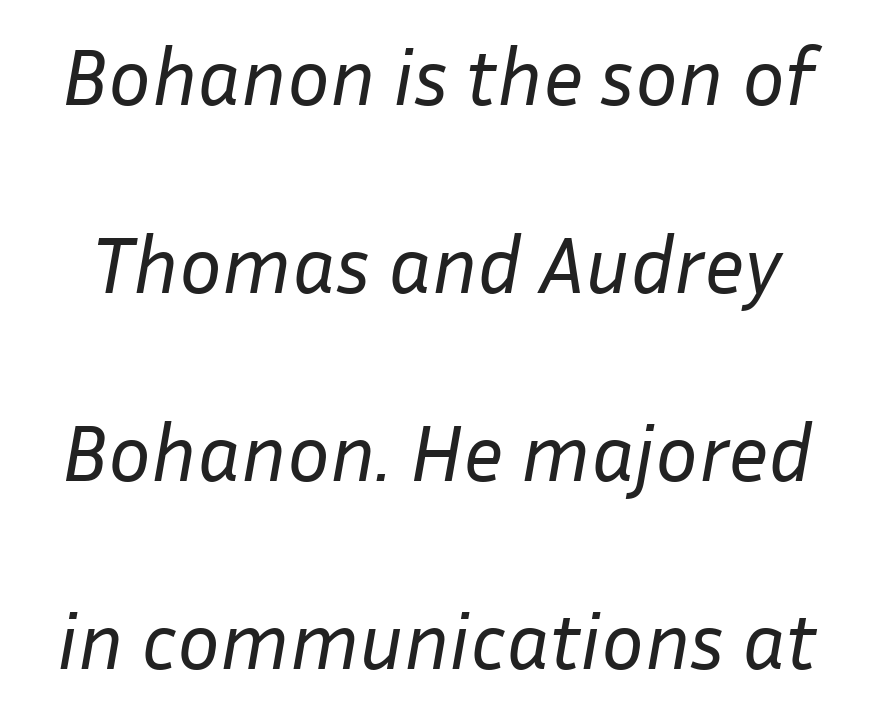
On a weight scale, this lands at 450 or below. The gaps between neighbouring characters are ordinary and unremarkable. Anything drawn beneath the words? Only blank space. Character widths vary here, with narrow letters taking less room than wide ones. Slanted lettering throughout. Each new line begins a long way beneath the previous one.
